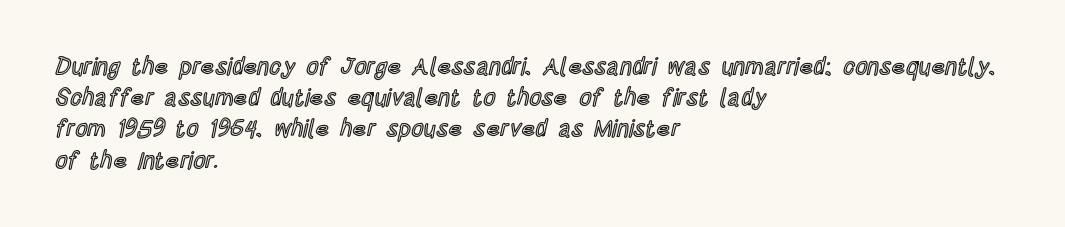
Does the copy run flush right? No — it runs flush left. Descender tails drop into unmarked territory. Reading down the column, the eye jumps a familiar distance to each next line.
